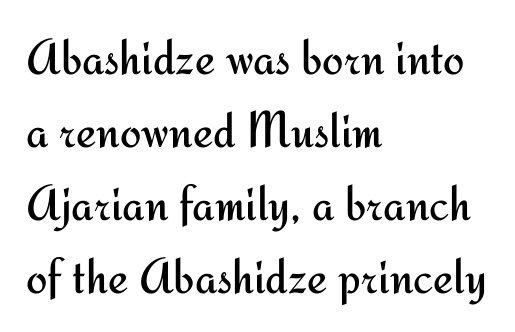
{"serif": "no", "italic": "no", "bold": "no", "weight": "regular", "width": "normal", "stroke_contrast": "medium", "x_height": "small", "monospaced": "no", "underline": "no", "align": "left", "line_spacing": "normal", "line_spacing_ratio": 1.43, "letter_spacing": "normal", "letter_spacing_em": 0.0, "glyph_px": 51}
